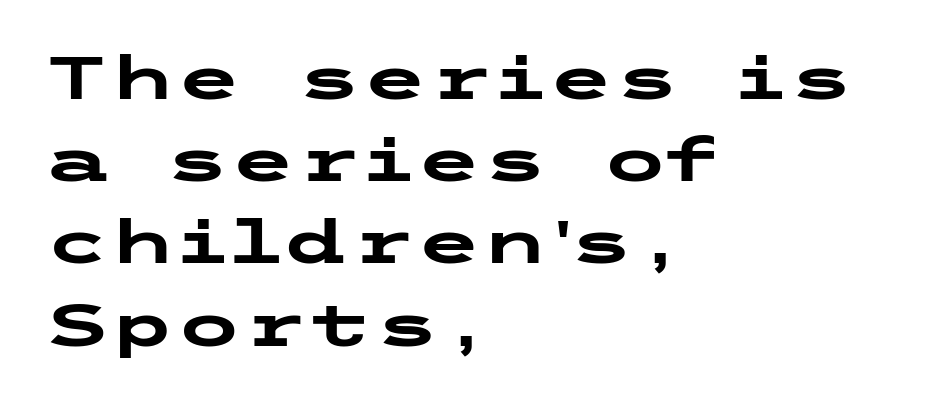
{"serif": "no", "italic": "no", "bold": "yes", "weight": "heavy", "width": "wide", "stroke_contrast": "low", "x_height": "medium", "underline": "no", "align": "left", "line_spacing": "normal", "line_spacing_ratio": 1.37, "letter_spacing": "normal", "letter_spacing_em": 0.0, "glyph_px": 60}
